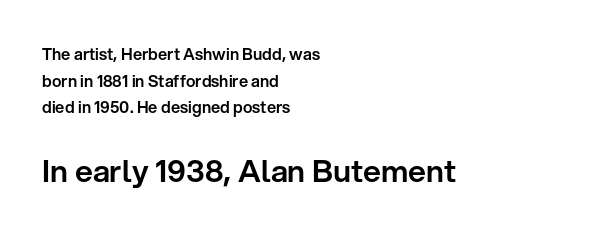
The image shows 31 px sans-serif type, upright; set left-aligned, normal line spacing (1.67x), normal letter spacing, not underlined; the second (bottom) block is 1.94x larger; low stroke contrast and a medium x-height.
